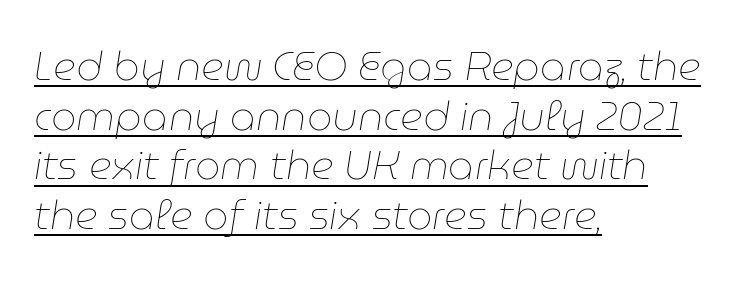
{"italic": "yes", "lean": "right", "slant_degrees": 9, "bold": "no", "weight": "thin", "width": "normal", "stroke_contrast": "low", "x_height": "medium", "monospaced": "no", "underline": "yes", "align": "left", "line_spacing_ratio": 1.24, "letter_spacing": "normal", "letter_spacing_em": 0.0, "glyph_px": 40}
